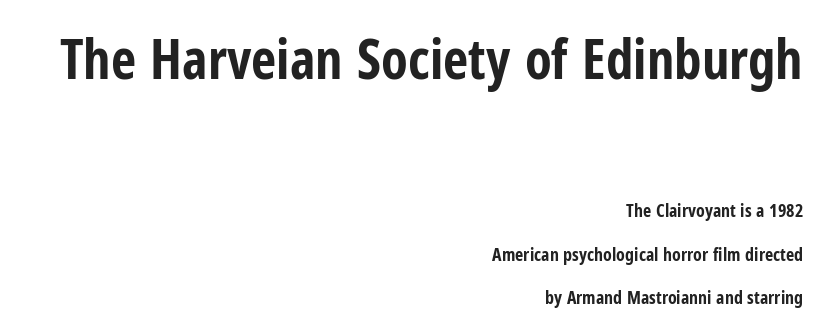
Q: Is the text bold? A: Yes.
Q: Is the text italic (slanted)? A: No, it is upright.
Q: Is the typeface a serif or a sans-serif typeface? A: Sans-serif.
Q: Is the text underlined? A: No.
Q: How is the paragraph aligned? A: Right-aligned.
Q: Is the spacing between letters normal or unusually wide? A: Normal.
Q: Is the spacing between lines tight, normal or loose? A: Loose.
Q: Which block of text is set in a larger size, the first (top) or the second (bottom)? A: The first (top) one.
Q: Width (condensed, normal, or wide)? A: Condensed.
Q: Stroke contrast? A: Low.
Q: x-height? A: Medium.
Q: Monospaced? A: No.
